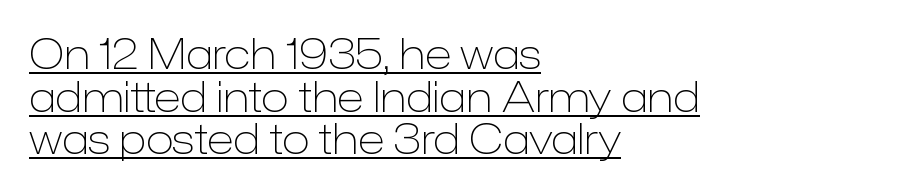
The image shows 41 px light sans-serif type, upright; set left-aligned, tight line spacing (1.04x), normal letter spacing, underlined; low stroke contrast and a medium x-height.
